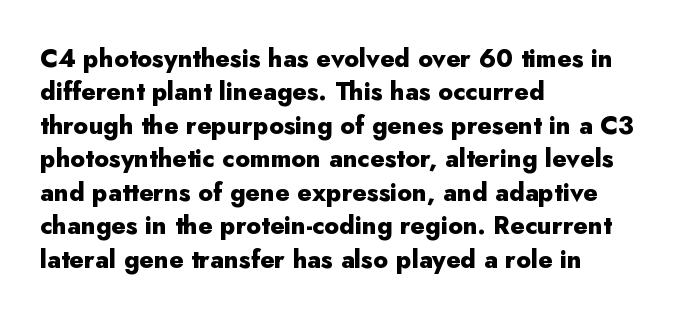
Q: Is the text bold? A: Yes.
Q: Is the text italic (slanted)? A: No, it is upright.
Q: Is the text underlined? A: No.
Q: How is the paragraph aligned? A: Left-aligned.
Q: Is the spacing between letters normal or unusually wide? A: Normal.
Q: Is the spacing between lines tight, normal or loose? A: Normal.
